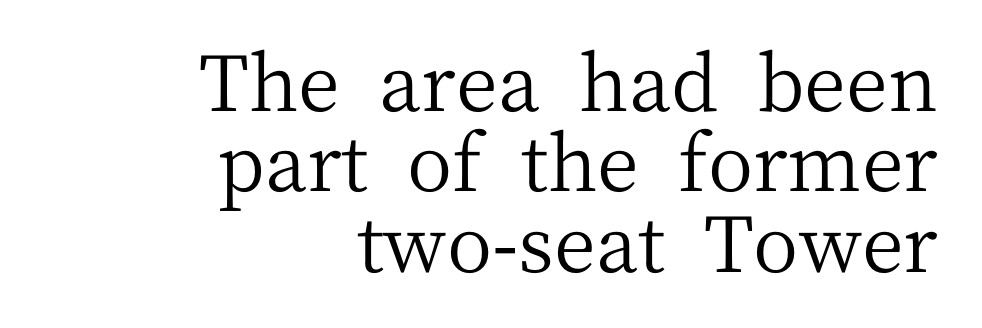
{"serif": "yes", "italic": "no", "bold": "no", "weight": "regular", "width": "normal", "stroke_contrast": "medium", "x_height": "medium", "monospaced": "no", "underline": "no", "align": "right", "line_spacing": "tight", "line_spacing_ratio": 1.03, "letter_spacing": "normal", "letter_spacing_em": 0.0, "glyph_px": 78}
